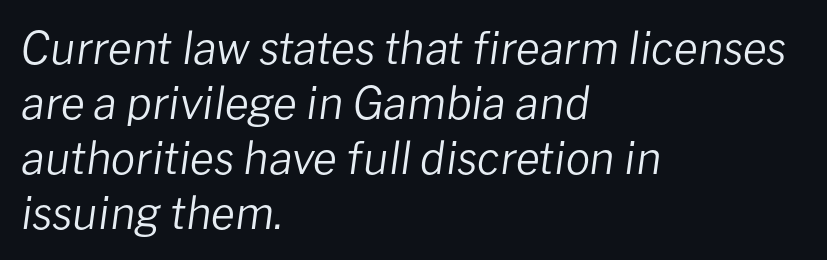
Q: Is the text bold? A: No.
Q: Is the text italic (slanted)? A: Yes, it leans right by about 8 degrees.
Q: Is the text underlined? A: No.
Q: How is the paragraph aligned? A: Left-aligned.
Q: Is the spacing between letters normal or unusually wide? A: Normal.
Q: Is the spacing between lines tight, normal or loose? A: Normal.
Q: Width (condensed, normal, or wide)? A: Normal.
Q: Stroke contrast? A: Low.
Q: x-height? A: Medium.
Q: Monospaced? A: No.
